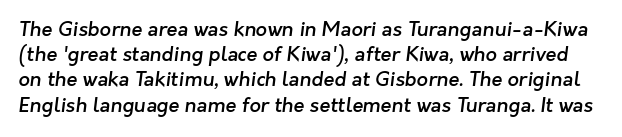
The image shows 20 px text type; set normal line spacing (1.26x), normal letter spacing, not underlined.
